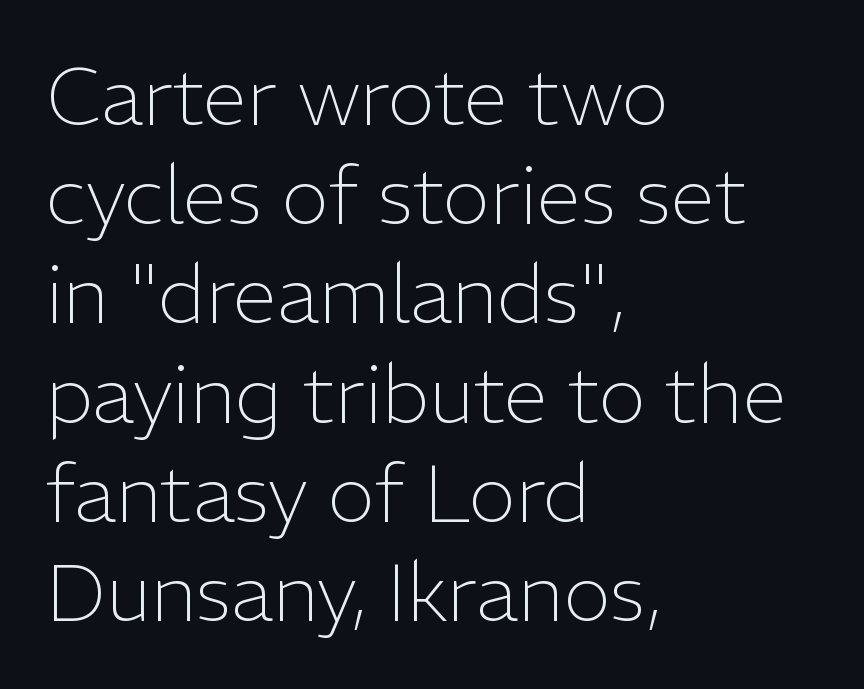
The glyphs in this specimen are sans serif. You could not count columns in this text — the font is proportionally spaced. Tracking here is standard; glyphs follow each other at the usual distance. When letters stand straight like this, we call the style roman or upright. Words float on clear page, feet unadorned.
